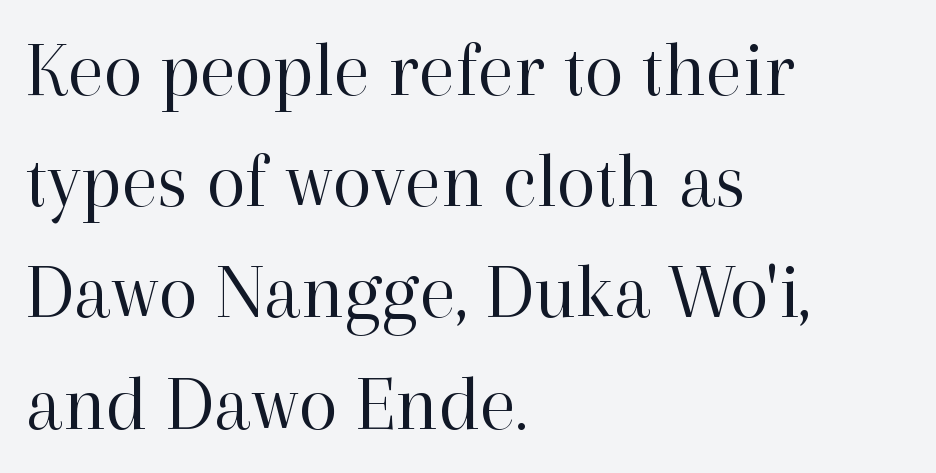
The image shows 80 px regular-weight serif type, upright; set left-aligned, normal line spacing (1.39x), normal letter spacing, not underlined; high stroke contrast and a medium x-height.
